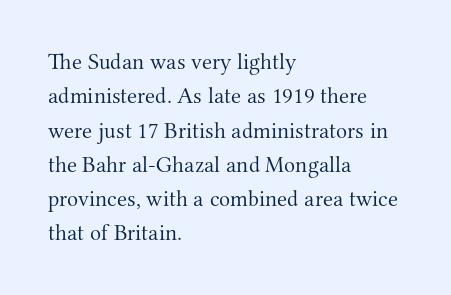
{"italic": "no", "bold": "no", "underline": "no", "align": "left", "line_spacing": "normal", "line_spacing_ratio": 1.49, "letter_spacing": "normal", "letter_spacing_em": 0.0, "glyph_px": 23}
